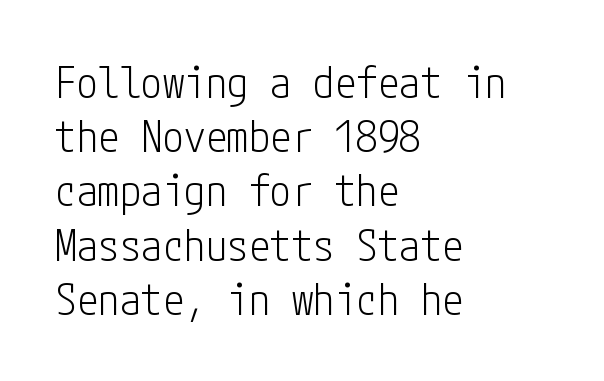
Q: Is the text bold? A: No.
Q: Is the text italic (slanted)? A: No, it is upright.
Q: Is the typeface a serif or a sans-serif typeface? A: Sans-serif.
Q: Is the text underlined? A: No.
Q: How is the paragraph aligned? A: Left-aligned.
Q: Is the spacing between letters normal or unusually wide? A: Normal.
Q: Is the spacing between lines tight, normal or loose? A: Normal.
Q: Width (condensed, normal, or wide)? A: Condensed.
Q: Stroke contrast? A: Low.
Q: x-height? A: Medium.
